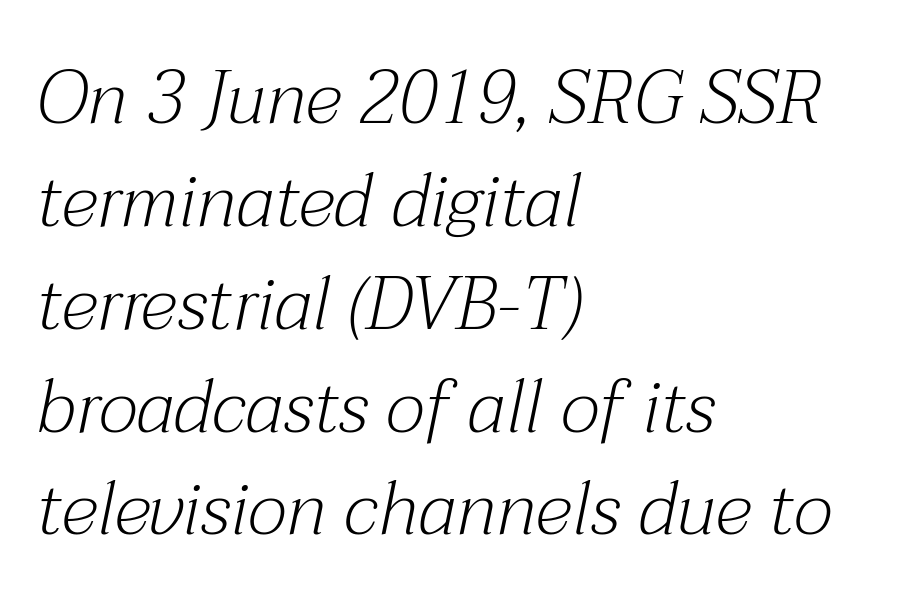
In terms of posture, this sample is oblique. What kind of face is this? One with serifs. Proportional: the letters do not fall into vertical columns. These lines keep a tight, regular rhythm from letter to letter. Stem width sits at or under what a default text font uses.
